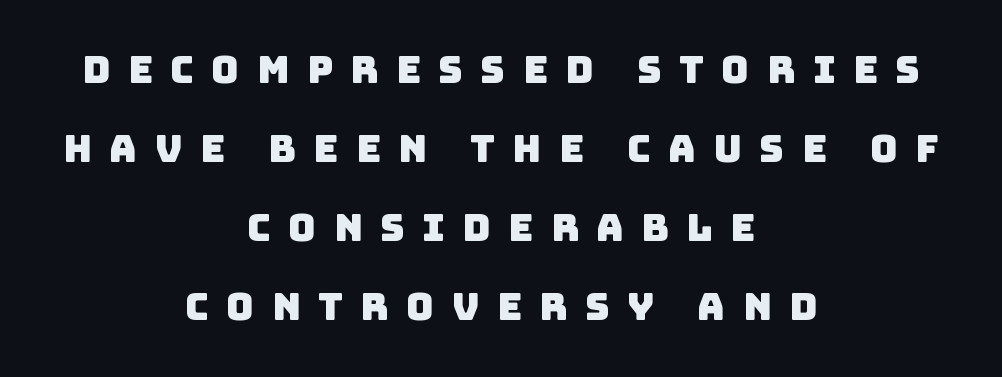
Q: Is the typeface a serif or a sans-serif typeface? A: Sans-serif.
Q: Is the text underlined? A: No.
Q: How is the paragraph aligned? A: Centered.
Q: Is the spacing between letters normal or unusually wide? A: Unusually wide.
Q: Is the spacing between lines tight, normal or loose? A: Loose.
Q: Width (condensed, normal, or wide)? A: Normal.
Q: Stroke contrast? A: Low.
Q: x-height? A: Large.
Q: Monospaced? A: No.
